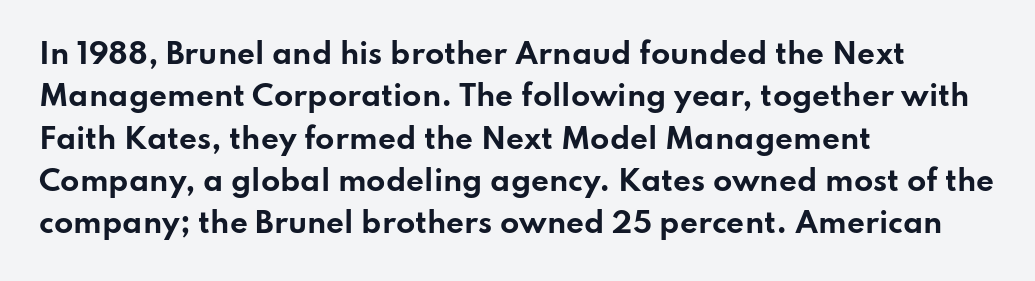
The image shows 28 px bold, wide sans-serif type, upright; set left-aligned, normal line spacing (1.51x), normal letter spacing, not underlined; low stroke contrast and a small x-height.
